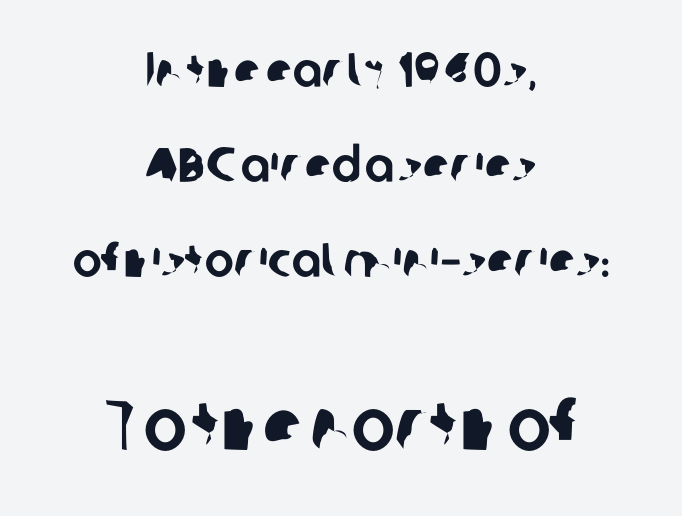
Do the characters align in a grid? No, the font is proportional. Vertical spacing — loose. Any mark beneath the type? The region is blank. The passage shown has conventional tracking throughout. In CSS terms this would be text-align: center.
